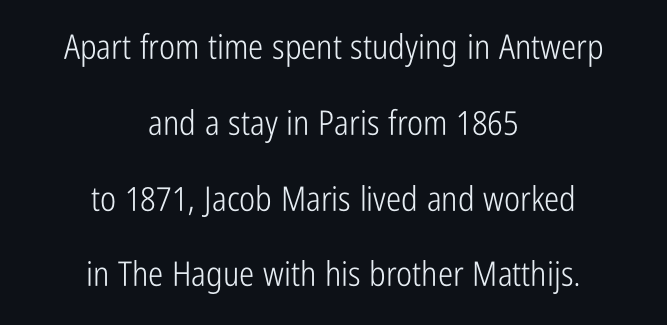
The image shows 34 px light, condensed sans-serif type, upright; set centered, loose line spacing (2.23x), normal letter spacing, not underlined; low stroke contrast and a medium x-height.
